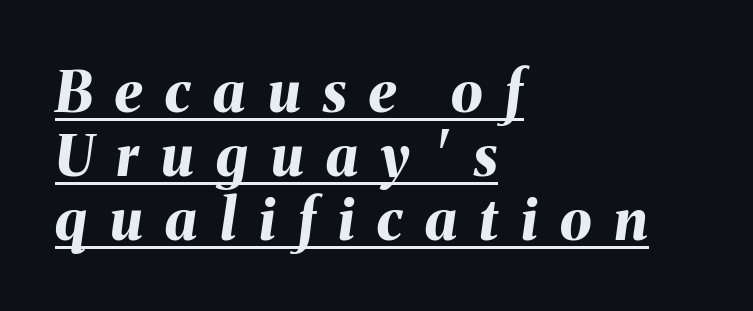
{"italic": "yes", "lean": "right", "slant_degrees": 8, "bold": "yes", "weight": "bold", "width": "normal", "stroke_contrast": "medium", "x_height": "medium", "monospaced": "no", "underline": "yes", "align": "left", "line_spacing": "tight", "line_spacing_ratio": 1.12, "letter_spacing": "wide", "letter_spacing_em": 0.4, "glyph_px": 57}
